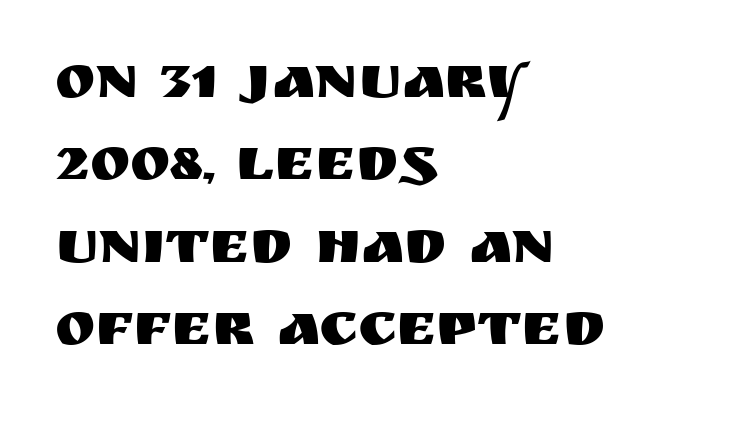
{"serif": "no", "italic": "no", "width": "normal", "stroke_contrast": "medium", "x_height": "large", "monospaced": "no", "underline": "no", "align": "left", "line_spacing": "normal", "line_spacing_ratio": 1.35, "letter_spacing": "normal", "letter_spacing_em": 0.0, "glyph_px": 61}
